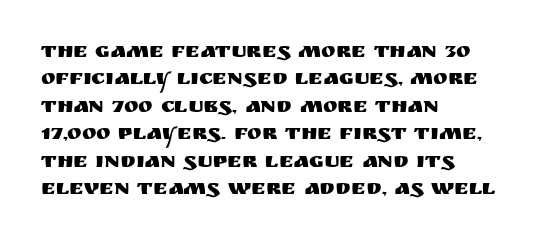
Q: Is the text italic (slanted)? A: No, it is upright.
Q: Is the text underlined? A: No.
Q: How is the paragraph aligned? A: Left-aligned.
Q: Is the spacing between letters normal or unusually wide? A: Normal.
Q: Is the spacing between lines tight, normal or loose? A: Normal.
